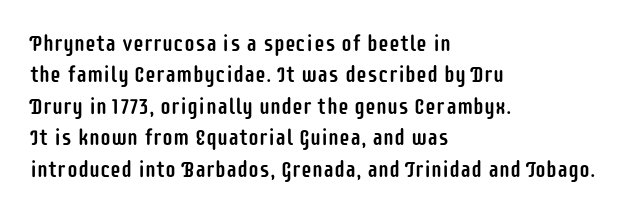
Q: Is the text italic (slanted)? A: No, it is upright.
Q: Is the text underlined? A: No.
Q: How is the paragraph aligned? A: Left-aligned.
Q: Is the spacing between letters normal or unusually wide? A: Normal.
Q: Is the spacing between lines tight, normal or loose? A: Normal.
